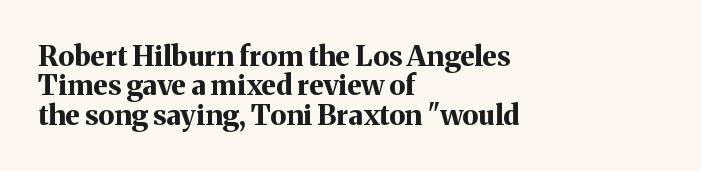
Q: Is the text bold? A: Yes.
Q: Is the text italic (slanted)? A: No, it is upright.
Q: Is the typeface a serif or a sans-serif typeface? A: Serif.
Q: Is the text underlined? A: No.
Q: How is the paragraph aligned? A: Left-aligned.
Q: Is the spacing between letters normal or unusually wide? A: Normal.
Q: Is the spacing between lines tight, normal or loose? A: Tight.
Q: Width (condensed, normal, or wide)? A: Normal.
Q: Stroke contrast? A: Medium.
Q: x-height? A: Medium.
Q: Monospaced? A: No.
